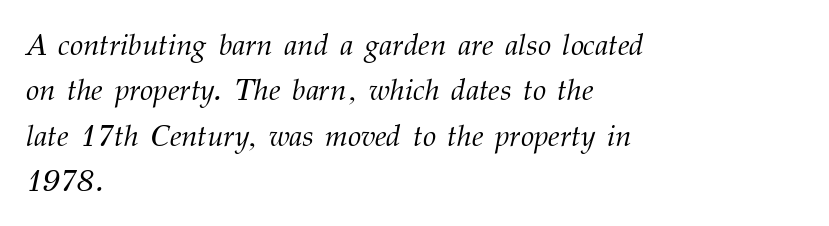
{"serif": "yes", "italic": "yes", "lean": "right", "slant_degrees": 12, "bold": "no", "weight": "light", "width": "normal", "stroke_contrast": "medium", "x_height": "medium", "monospaced": "no", "underline": "no", "align": "left", "line_spacing": "normal", "line_spacing_ratio": 1.51, "letter_spacing": "normal", "letter_spacing_em": 0.0, "glyph_px": 30}
